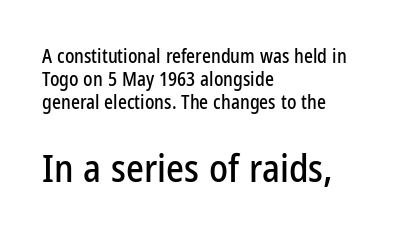
You can tell from the bare stems that sans-serif type was used. Tall strokes in this sample are plumb rather than angled. Where is the straight margin? On the left. Type without underlining. The rendering uses natural spacing where letterforms have individual widths. Size contrast runs from small at the top to large at the bottom.
